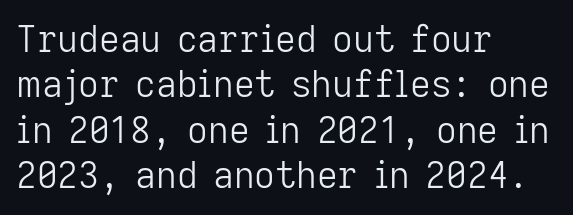
{"serif": "no", "italic": "no", "bold": "no", "weight": "light", "width": "normal", "stroke_contrast": "low", "x_height": "medium", "monospaced": "no", "underline": "no", "align": "left", "line_spacing": "normal", "line_spacing_ratio": 1.26, "letter_spacing": "normal", "letter_spacing_em": 0.0, "glyph_px": 36}
